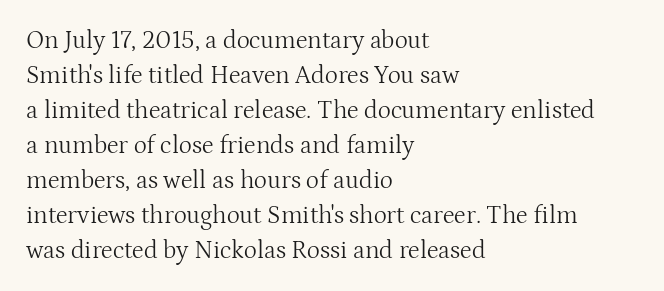
Q: Is the text bold? A: No.
Q: Is the text italic (slanted)? A: No, it is upright.
Q: Is the text underlined? A: No.
Q: How is the paragraph aligned? A: Left-aligned.
Q: Is the spacing between letters normal or unusually wide? A: Normal.
Q: Is the spacing between lines tight, normal or loose? A: Normal.
